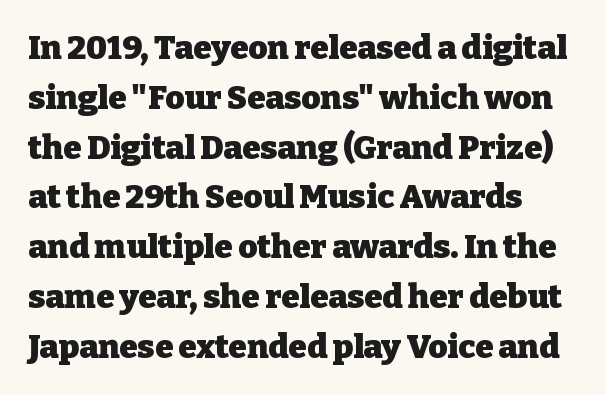
The image shows 33 px heavy serif type, upright; set left-aligned, normal line spacing (1.51x), normal letter spacing, not underlined; low stroke contrast and a medium x-height.
